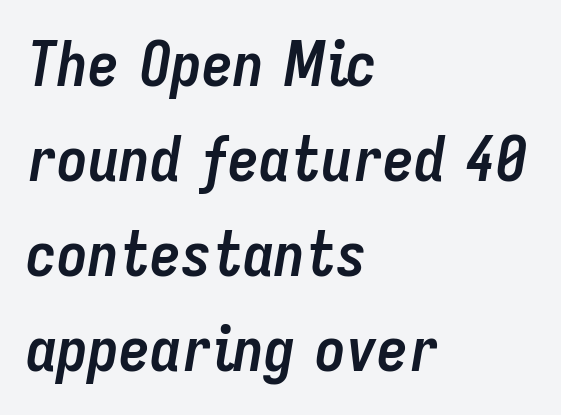
The image shows 62 px semibold, condensed type, italic (leaning right); set left-aligned, normal line spacing (1.53x), normal letter spacing, not underlined; low stroke contrast and a medium x-height.
